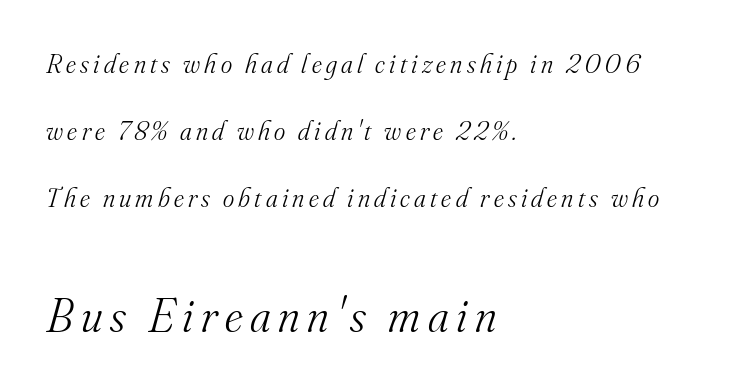
{"serif": "yes", "italic": "yes", "lean": "right", "slant_degrees": 16, "bold": "no", "weight": "light", "width": "normal", "stroke_contrast": "medium", "x_height": "small", "monospaced": "no", "underline": "no", "align": "left", "line_spacing": "loose", "line_spacing_ratio": 2.48, "larger_block": "second", "size_ratio": 1.78, "glyph_px": 48}
